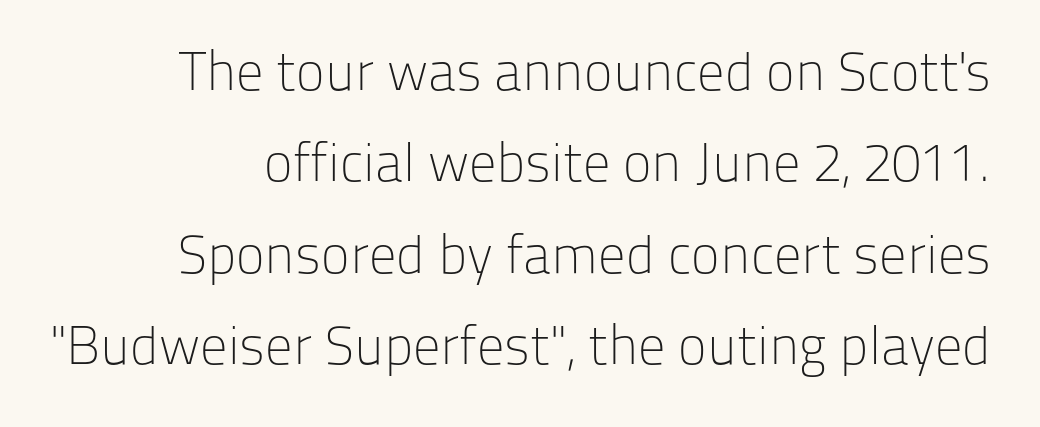
{"serif": "no", "italic": "no", "bold": "no", "weight": "light", "width": "normal", "stroke_contrast": "low", "x_height": "medium", "monospaced": "no", "underline": "no", "align": "right", "line_spacing": "normal", "line_spacing_ratio": 1.69, "letter_spacing": "normal", "letter_spacing_em": 0.0, "glyph_px": 54}
